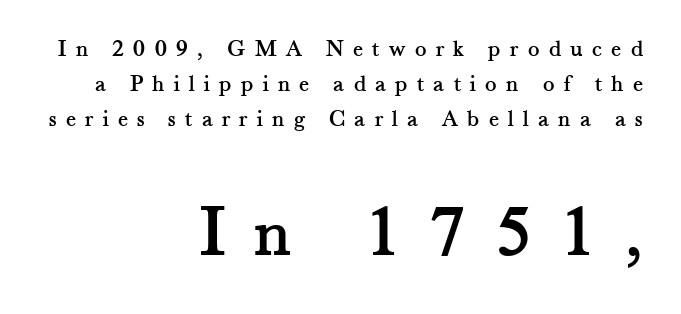
The image shows 73 px serif type, upright; set right-aligned, normal line spacing (1.45x), unusually wide letter spacing (+0.38 em), not underlined; the second (bottom) block is 3.04x larger; medium stroke contrast and a small x-height.
